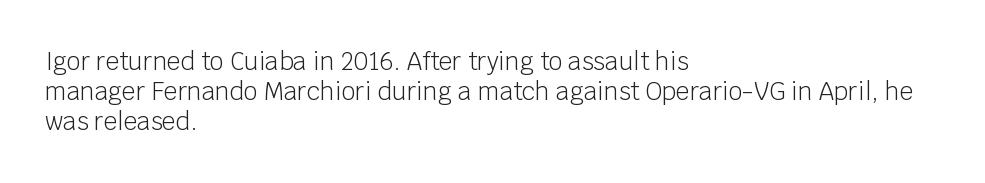
If you drew a line through each stem, it would be perfectly vertical. Tracking value appears to be zero — textbook default spacing. The rag falls on the right side of this text block. The face looks like a standard text weight, possibly lighter. The string is rendered with underlining switched off.
